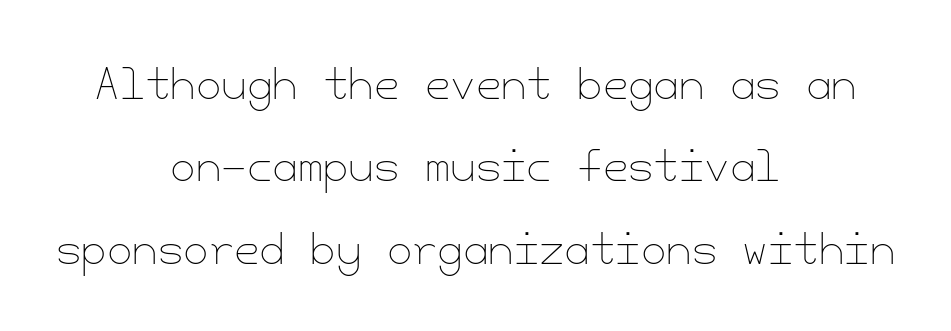
{"italic": "no", "bold": "no", "weight": "thin", "width": "normal", "stroke_contrast": "low", "x_height": "small", "underline": "no", "align": "center", "line_spacing": "loose", "line_spacing_ratio": 2.01, "letter_spacing": "normal", "letter_spacing_em": 0.0, "glyph_px": 41}
